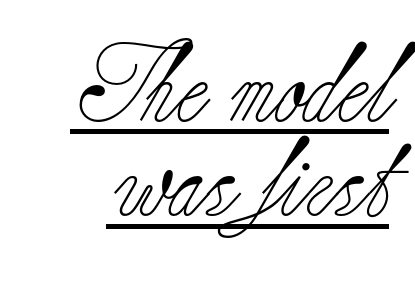
The image shows 78 px light serif type; set line spacing 1.21x, normal letter spacing, underlined; low stroke contrast and a small x-height.
